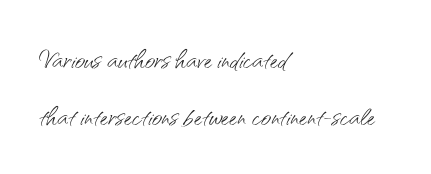
A typesetter would call this zero additional tracking. To sum up the face: it is a sans, with no serifs. Nobody drew a line under any word here. This sample has the flowing, uneven cadence of proportional lettering.
